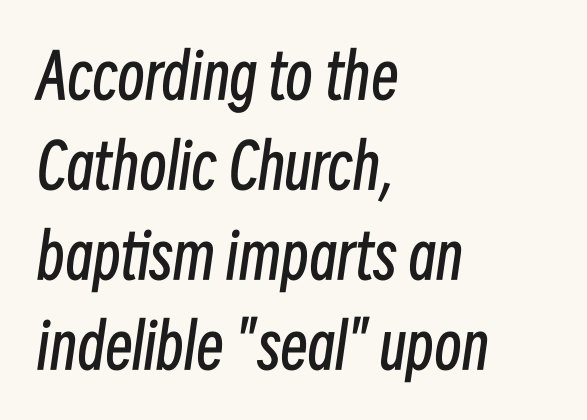
Q: Is the text bold? A: No.
Q: Is the text italic (slanted)? A: Yes, it leans right by about 8 degrees.
Q: Is the text underlined? A: No.
Q: How is the paragraph aligned? A: Left-aligned.
Q: Is the spacing between letters normal or unusually wide? A: Normal.
Q: Is the spacing between lines tight, normal or loose? A: Normal.
Q: Width (condensed, normal, or wide)? A: Condensed.
Q: Stroke contrast? A: Low.
Q: x-height? A: Medium.
Q: Monospaced? A: No.
